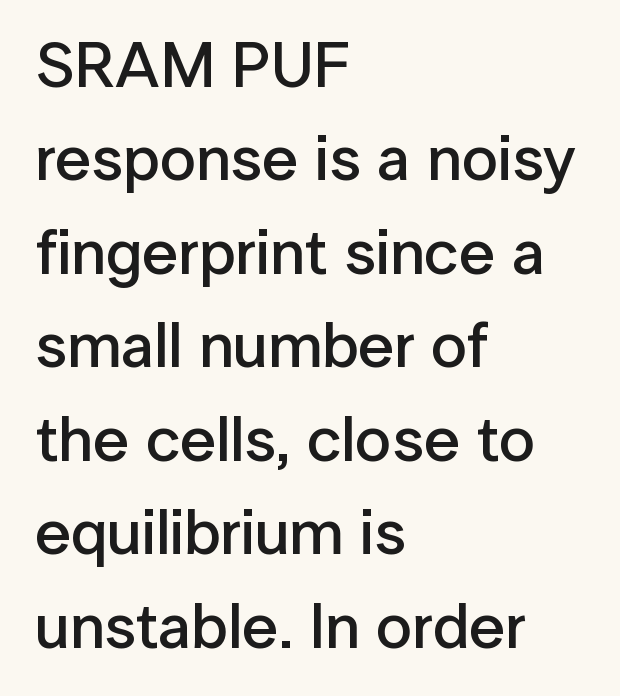
Q: Is the text bold? A: Semi-bold.
Q: Is the text italic (slanted)? A: No, it is upright.
Q: Is the typeface a serif or a sans-serif typeface? A: Sans-serif.
Q: Is the text underlined? A: No.
Q: How is the paragraph aligned? A: Left-aligned.
Q: Is the spacing between letters normal or unusually wide? A: Normal.
Q: Is the spacing between lines tight, normal or loose? A: Normal.
Q: Width (condensed, normal, or wide)? A: Normal.
Q: Stroke contrast? A: Low.
Q: x-height? A: Medium.
Q: Monospaced? A: No.
